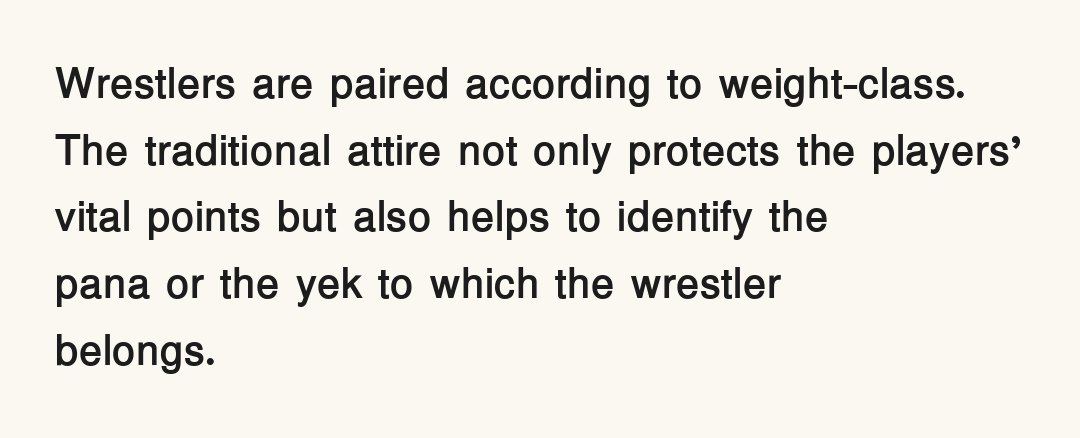
Q: Is the text bold? A: Yes.
Q: Is the text italic (slanted)? A: No, it is upright.
Q: Is the typeface a serif or a sans-serif typeface? A: Sans-serif.
Q: Is the text underlined? A: No.
Q: How is the paragraph aligned? A: Left-aligned.
Q: Is the spacing between letters normal or unusually wide? A: Normal.
Q: Is the spacing between lines tight, normal or loose? A: Normal.
Q: Width (condensed, normal, or wide)? A: Normal.
Q: Stroke contrast? A: Low.
Q: x-height? A: Medium.
Q: Monospaced? A: No.
